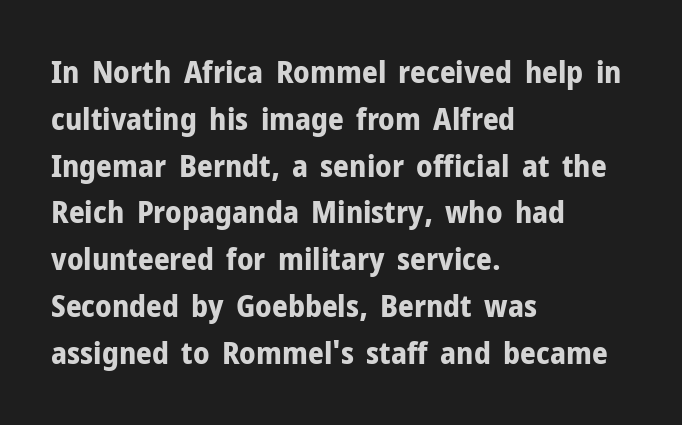
{"serif": "no", "italic": "no", "bold": "yes", "weight": "bold", "width": "normal", "stroke_contrast": "low", "x_height": "medium", "monospaced": "no", "underline": "no", "align": "left", "line_spacing": "normal", "line_spacing_ratio": 1.51, "letter_spacing": "normal", "letter_spacing_em": 0.0, "glyph_px": 31}
